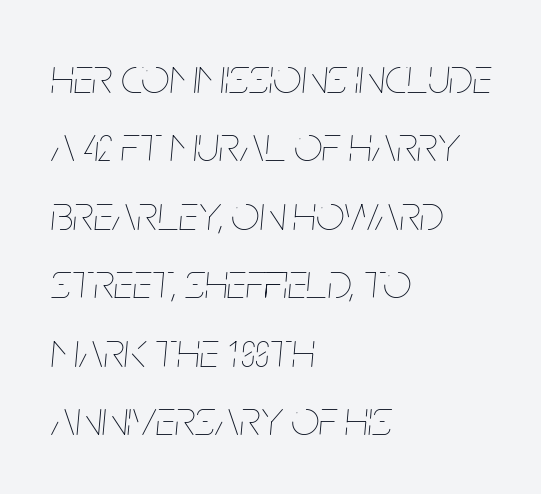
{"italic": "yes", "lean": "right", "slant_degrees": 5, "bold": "no", "weight": "thin", "width": "condensed", "stroke_contrast": "low", "x_height": "large", "monospaced": "no", "underline": "no", "align": "left", "line_spacing": "normal", "line_spacing_ratio": 1.37, "letter_spacing": "normal", "letter_spacing_em": 0.0, "glyph_px": 50}
